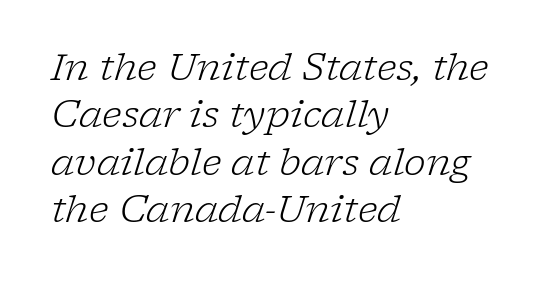
The image shows 37 px light serif type, italic (leaning right); set left-aligned, normal line spacing (1.28x), normal letter spacing, not underlined; low stroke contrast and a medium x-height.
